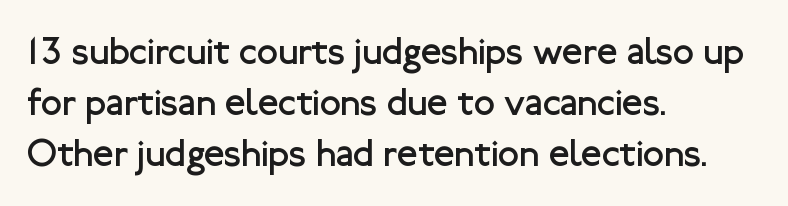
Q: Is the text bold? A: No.
Q: Is the text italic (slanted)? A: No, it is upright.
Q: Is the typeface a serif or a sans-serif typeface? A: Sans-serif.
Q: Is the text underlined? A: No.
Q: How is the paragraph aligned? A: Left-aligned.
Q: Is the spacing between letters normal or unusually wide? A: Normal.
Q: Is the spacing between lines tight, normal or loose? A: Normal.
Q: Width (condensed, normal, or wide)? A: Normal.
Q: Stroke contrast? A: Low.
Q: x-height? A: Medium.
Q: Monospaced? A: No.
